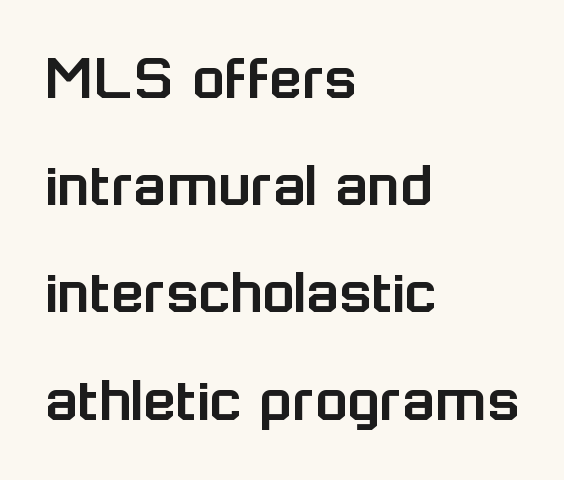
{"serif": "no", "italic": "no", "width": "normal", "stroke_contrast": "low", "x_height": "medium", "monospaced": "no", "underline": "no", "align": "left", "line_spacing": "normal", "line_spacing_ratio": 1.6, "letter_spacing": "normal", "letter_spacing_em": 0.0, "glyph_px": 67}
